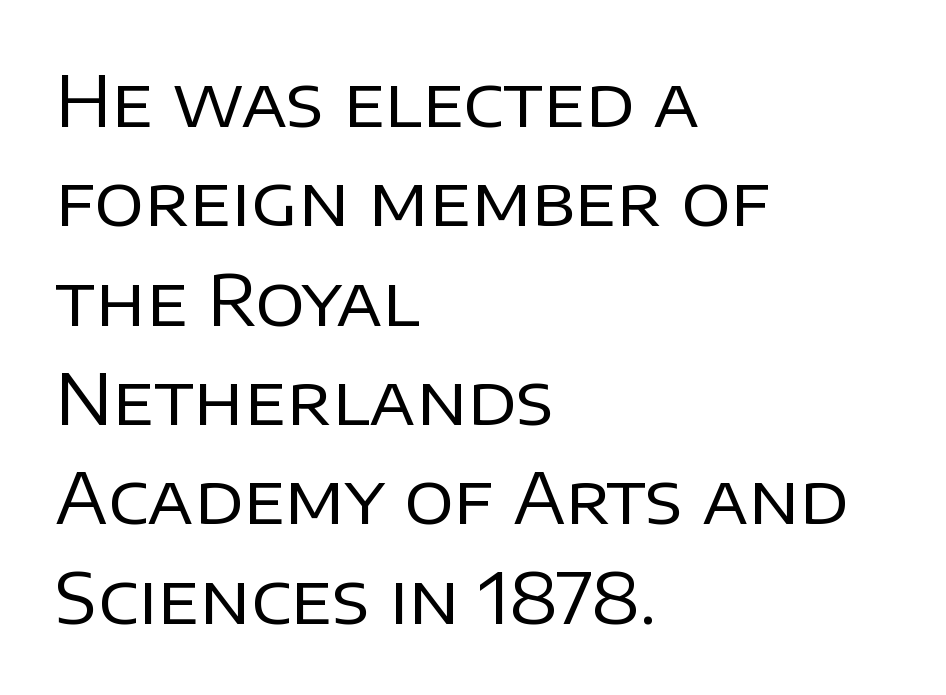
{"serif": "no", "italic": "no", "bold": "no", "weight": "regular", "width": "normal", "stroke_contrast": "low", "x_height": "large", "monospaced": "no", "underline": "no", "align": "left", "line_spacing": "normal", "line_spacing_ratio": 1.44, "letter_spacing": "normal", "letter_spacing_em": 0.0, "glyph_px": 69}
